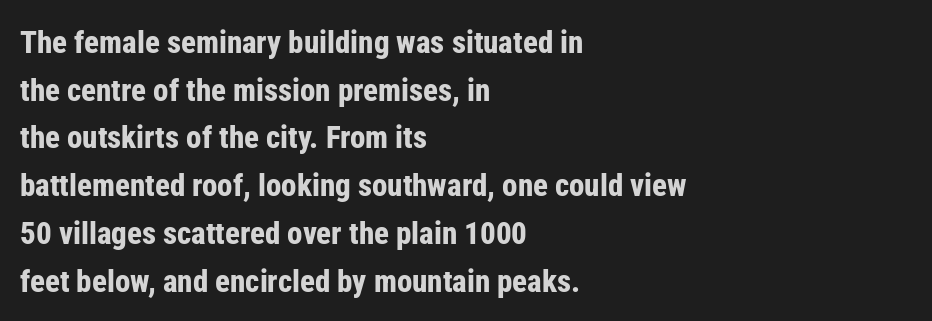
The image shows 31 px bold, condensed sans-serif type, upright; set left-aligned, normal line spacing (1.54x), normal letter spacing, not underlined; low stroke contrast and a medium x-height.
